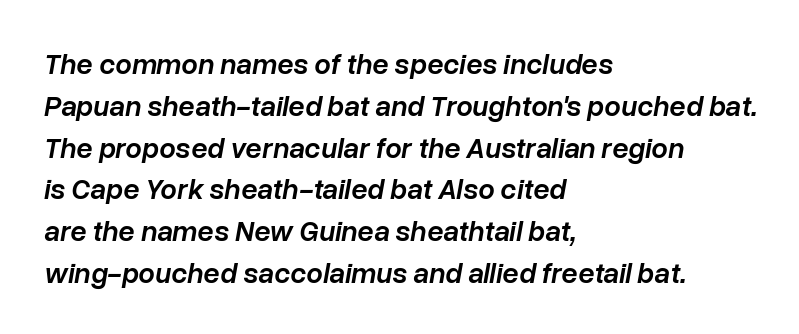
Caption: standard tracking, unaltered. The glyphs look as if they've been sheared to an angle. Descender tails drop into unmarked territory. Horizontal alignment here is leftward, the default for most running prose.
